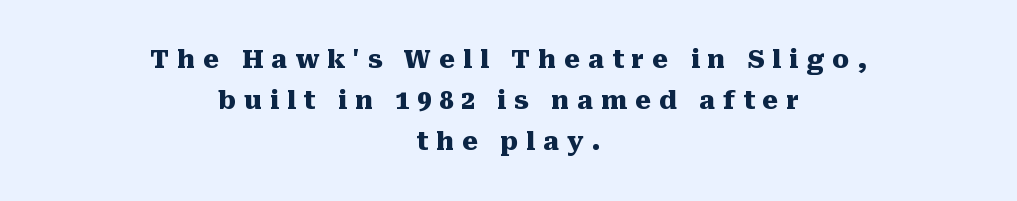
{"italic": "no", "bold": "yes", "underline": "no", "align": "center", "line_spacing": "normal", "line_spacing_ratio": 1.64, "letter_spacing": "wide", "letter_spacing_em": 0.32, "glyph_px": 25}
